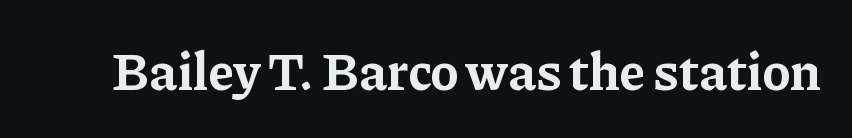
I'd call this a serif setting — the letters wear small feet. A typesetter would call this zero additional tracking. The characters look thick and weighty, a clear bold. Quick note: underline off. These lines are rendered in a variable-pitch font.
